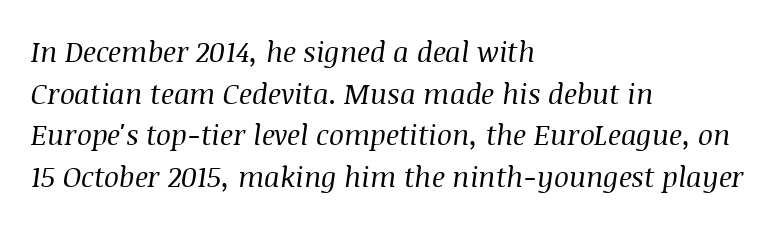
The image shows 28 px regular-weight serif type, italic (leaning right); set left-aligned, normal line spacing (1.49x), normal letter spacing, not underlined; medium stroke contrast and a large x-height.
